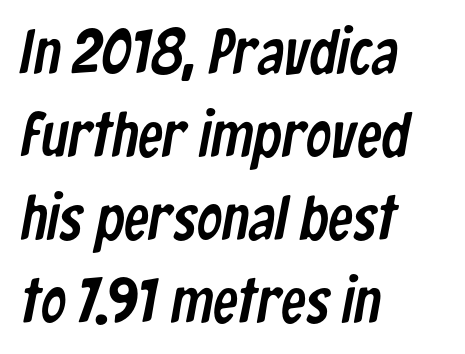
Q: Is the typeface a serif or a sans-serif typeface? A: Sans-serif.
Q: Is the text underlined? A: No.
Q: How is the paragraph aligned? A: Left-aligned.
Q: Is the spacing between letters normal or unusually wide? A: Normal.
Q: Is the spacing between lines tight, normal or loose? A: Normal.
Q: Width (condensed, normal, or wide)? A: Condensed.
Q: Stroke contrast? A: Low.
Q: x-height? A: Medium.
Q: Monospaced? A: No.
